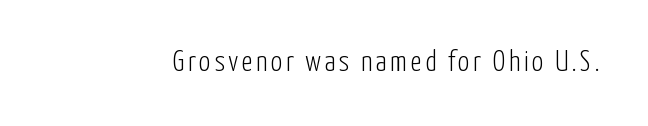
Q: Is the text bold? A: No.
Q: Is the text italic (slanted)? A: No, it is upright.
Q: Is the typeface a serif or a sans-serif typeface? A: Sans-serif.
Q: Is the text underlined? A: No.
Q: Width (condensed, normal, or wide)? A: Condensed.
Q: Stroke contrast? A: Low.
Q: x-height? A: Medium.
Q: Monospaced? A: No.
